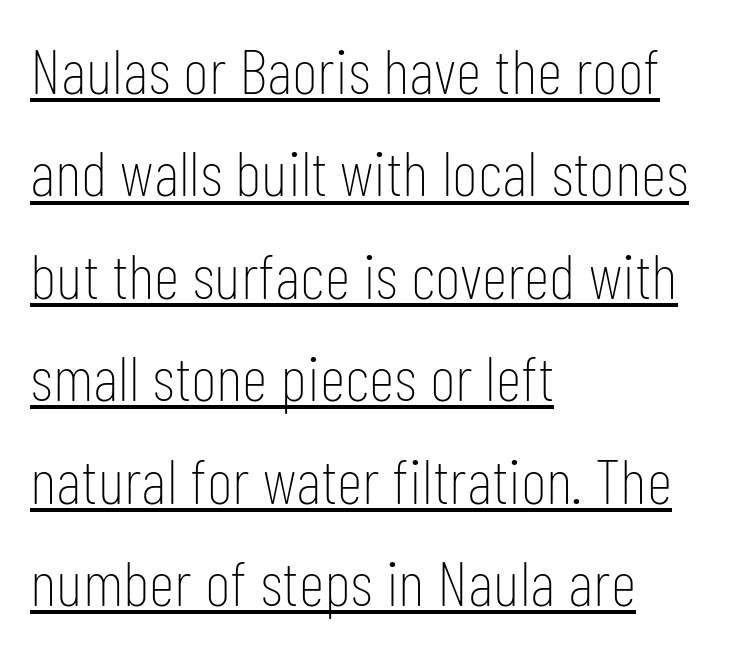
Q: Is the text bold? A: No.
Q: Is the text italic (slanted)? A: No, it is upright.
Q: Is the typeface a serif or a sans-serif typeface? A: Sans-serif.
Q: Is the text underlined? A: Yes.
Q: How is the paragraph aligned? A: Left-aligned.
Q: Is the spacing between letters normal or unusually wide? A: Normal.
Q: Is the spacing between lines tight, normal or loose? A: Normal.
Q: Width (condensed, normal, or wide)? A: Condensed.
Q: Stroke contrast? A: Low.
Q: x-height? A: Medium.
Q: Monospaced? A: No.
